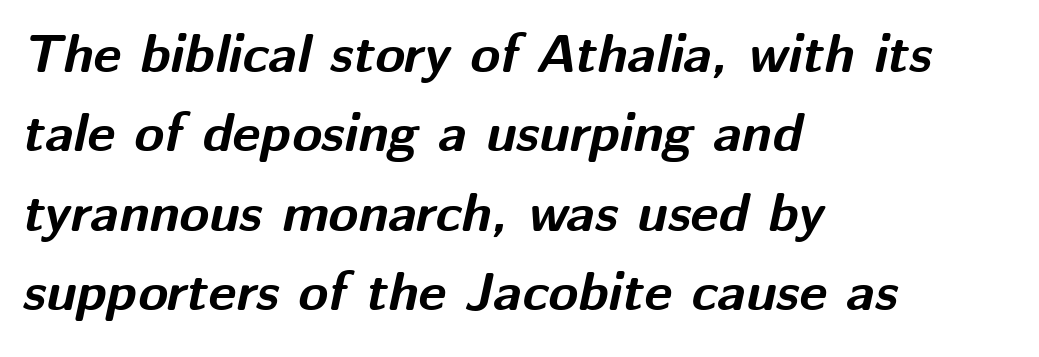
The image shows 54 px bold type, italic (leaning right); set left-aligned, normal line spacing (1.47x), normal letter spacing, not underlined; medium stroke contrast and a medium x-height.
